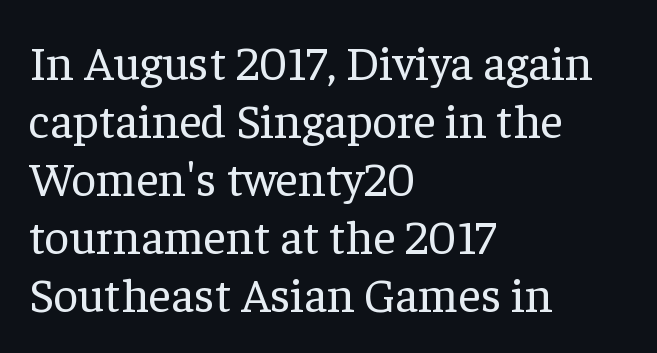
{"serif": "yes", "italic": "no", "bold": "no", "weight": "regular", "width": "normal", "stroke_contrast": "low", "x_height": "medium", "monospaced": "no", "underline": "no", "align": "left", "line_spacing_ratio": 1.21, "letter_spacing": "normal", "letter_spacing_em": 0.0, "glyph_px": 48}
